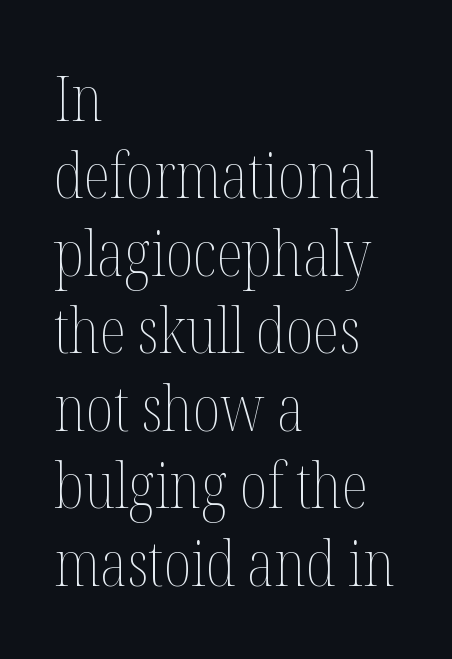
{"italic": "no", "bold": "no", "weight": "thin", "width": "condensed", "stroke_contrast": "medium", "x_height": "medium", "monospaced": "no", "underline": "no", "align": "left", "line_spacing": "normal", "line_spacing_ratio": 1.25, "letter_spacing": "normal", "letter_spacing_em": 0.0, "glyph_px": 62}
